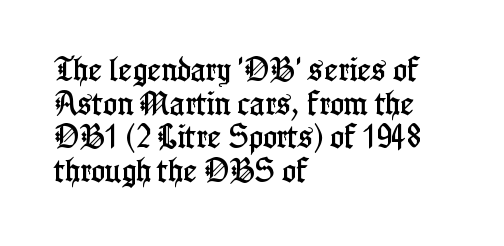
The image shows 26 px text type, upright; set left-aligned, normal line spacing (1.29x), normal letter spacing, not underlined.
